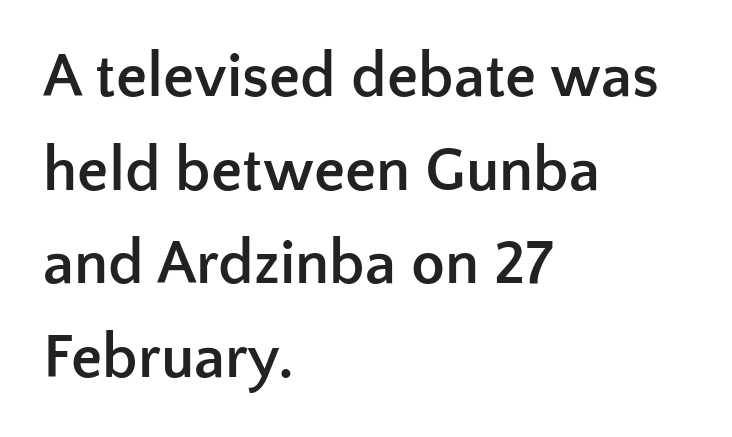
The image shows 62 px semibold sans-serif type, upright; set left-aligned, normal line spacing (1.51x), normal letter spacing, not underlined; low stroke contrast and a medium x-height.
